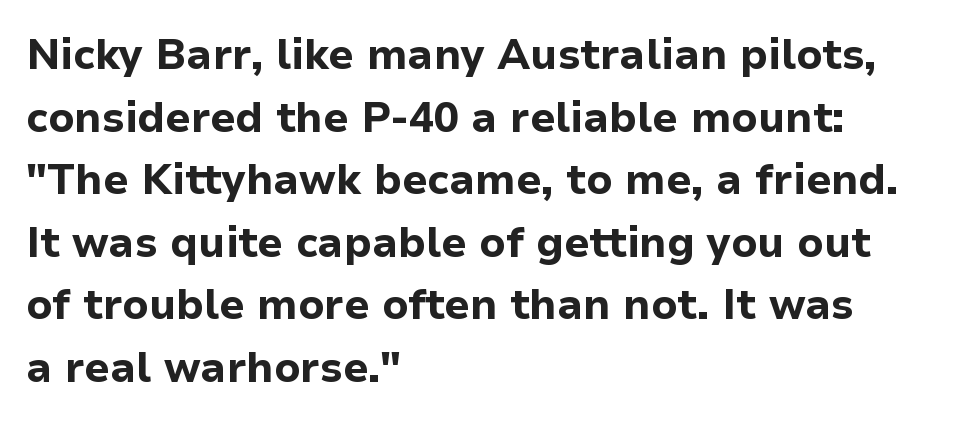
{"serif": "no", "italic": "no", "bold": "yes", "weight": "bold", "width": "normal", "stroke_contrast": "low", "x_height": "medium", "monospaced": "no", "underline": "no", "align": "left", "line_spacing": "normal", "line_spacing_ratio": 1.49, "letter_spacing": "normal", "letter_spacing_em": 0.0, "glyph_px": 42}
